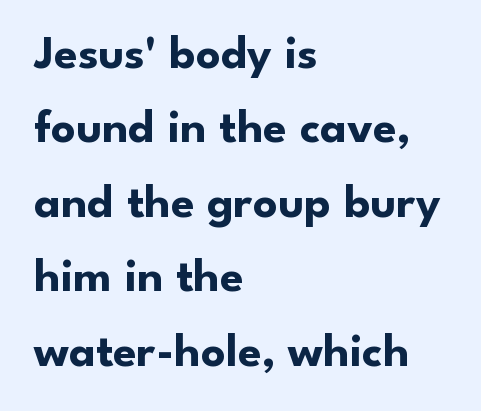
Students, note that the glyphs here touch the page at normal intervals. These lines are rendered in a variable-pitch font. The leading is moderate, giving the passage an even texture. Do the letters lean? They stand straight. Pretty heavy lettering here — definitely bold. Casual observation: everything's shoved over to the left.
